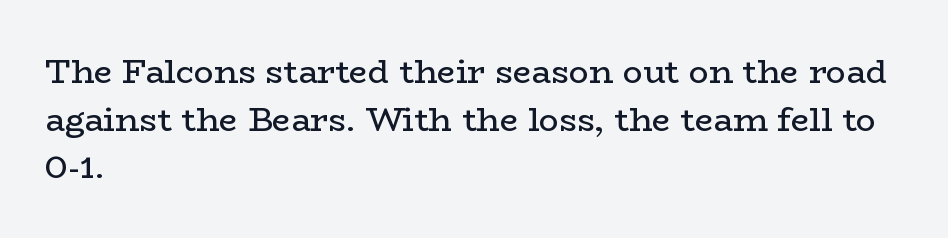
Vertical stems look standard width or narrower in stroke. Where is the straight margin? On the left. The designer left line spacing at the default. A typesetter would call this proportional, since set widths differ per character. Underline: absent.
